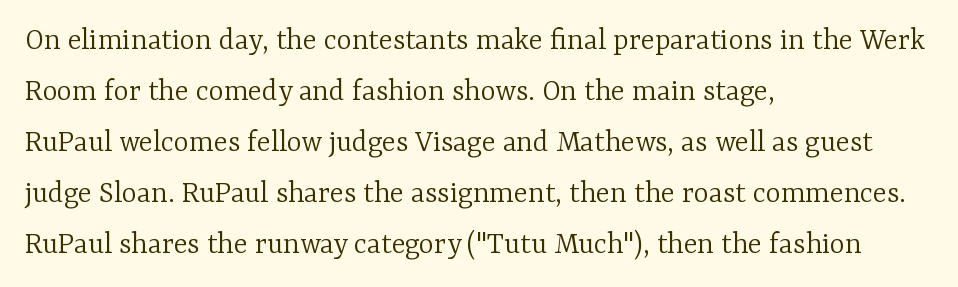
{"serif": "yes", "italic": "no", "bold": "no", "weight": "light", "width": "normal", "stroke_contrast": "low", "x_height": "medium", "monospaced": "no", "underline": "no", "align": "left", "line_spacing": "normal", "line_spacing_ratio": 1.59, "letter_spacing": "normal", "letter_spacing_em": 0.0, "glyph_px": 32}
